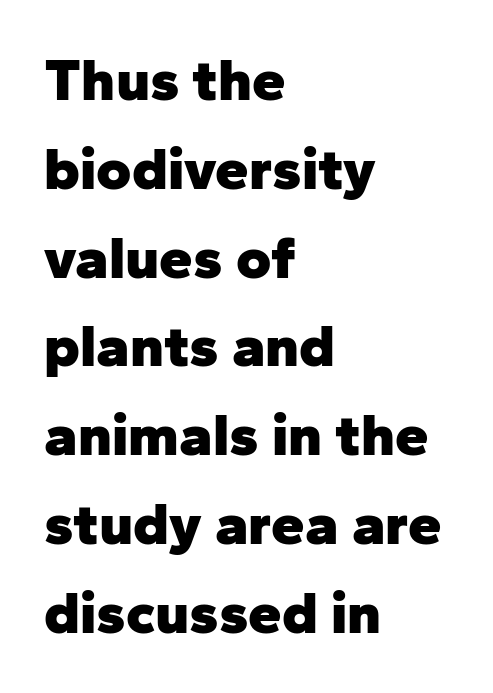
Q: Is the text bold? A: Yes.
Q: Is the text italic (slanted)? A: No, it is upright.
Q: Is the typeface a serif or a sans-serif typeface? A: Sans-serif.
Q: Is the text underlined? A: No.
Q: How is the paragraph aligned? A: Left-aligned.
Q: Is the spacing between letters normal or unusually wide? A: Normal.
Q: Is the spacing between lines tight, normal or loose? A: Normal.
Q: Width (condensed, normal, or wide)? A: Normal.
Q: Stroke contrast? A: Low.
Q: x-height? A: Medium.
Q: Monospaced? A: No.
